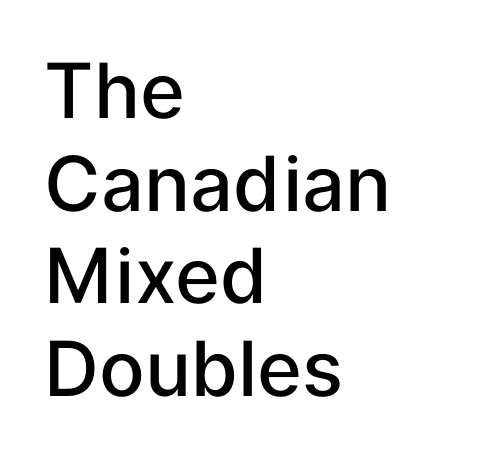
The image shows 76 px semibold sans-serif type, upright; set left-aligned, line spacing 1.22x, normal letter spacing, not underlined; low stroke contrast and a medium x-height.
